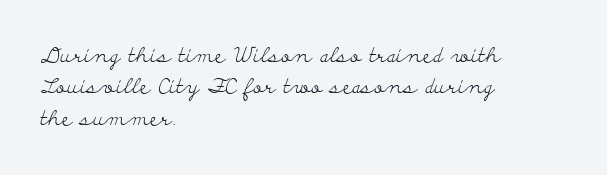
The image shows 21 px text type; set left-aligned, normal line spacing (1.5x), normal letter spacing, not underlined.
